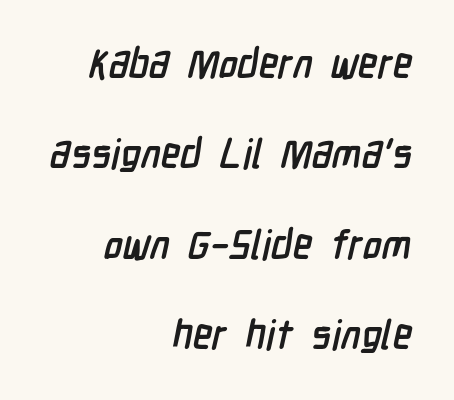
Q: Is the text bold? A: Yes.
Q: Is the typeface a serif or a sans-serif typeface? A: Sans-serif.
Q: Is the text underlined? A: No.
Q: How is the paragraph aligned? A: Right-aligned.
Q: Is the spacing between letters normal or unusually wide? A: Normal.
Q: Is the spacing between lines tight, normal or loose? A: Loose.
Q: Width (condensed, normal, or wide)? A: Condensed.
Q: Stroke contrast? A: Low.
Q: x-height? A: Medium.
Q: Monospaced? A: No.
